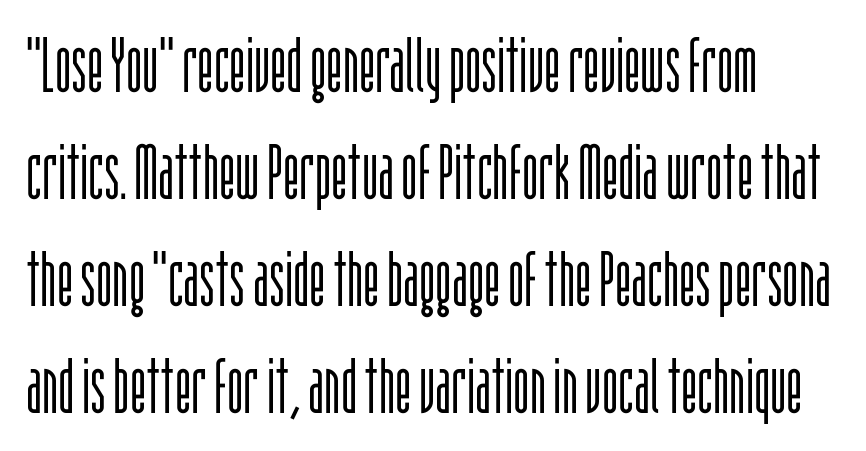
The passage shown is not underscored anywhere. Note the varied advance widths — an 'i' is clearly narrower than an 'm'. Italic? Not at all — the glyphs are vertical. Glyph-to-glyph distance matches everyday printed text. Typographically, this falls in the sans-serif category. In CSS terms this would be text-align: left.
